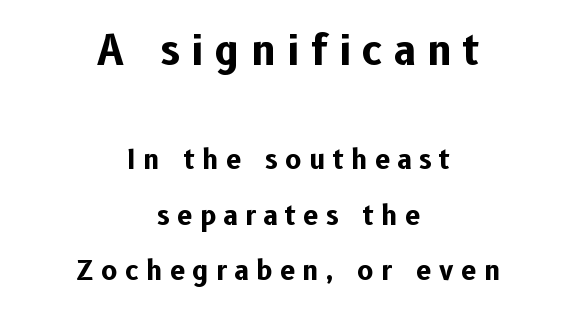
The image shows 41 px bold sans-serif type, upright; set centered, loose line spacing (2.06x), unusually wide letter spacing (+0.28 em), not underlined; the first (top) block is 1.52x larger; low stroke contrast and a medium x-height.
